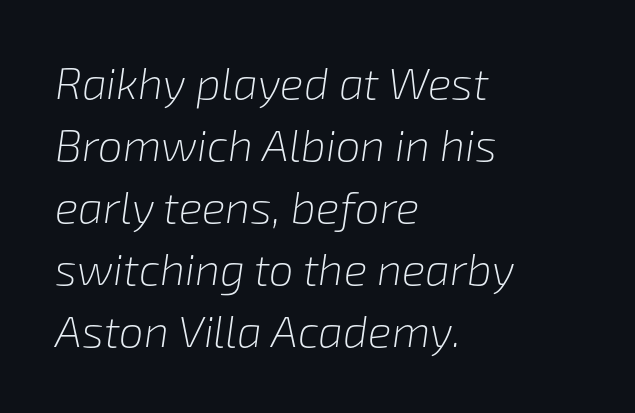
The image shows 44 px light type, italic (leaning right); set left-aligned, normal line spacing (1.41x), normal letter spacing, not underlined; low stroke contrast and a medium x-height.
